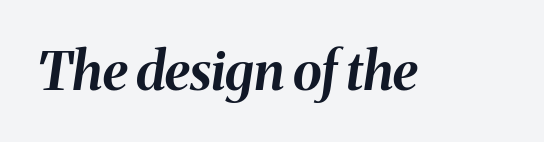
Q: Is the text bold? A: Yes.
Q: Is the text italic (slanted)? A: Yes, it leans right by about 8 degrees.
Q: Is the text underlined? A: No.
Q: Is the spacing between letters normal or unusually wide? A: Normal.
Q: Width (condensed, normal, or wide)? A: Normal.
Q: Stroke contrast? A: Medium.
Q: x-height? A: Medium.
Q: Monospaced? A: No.
